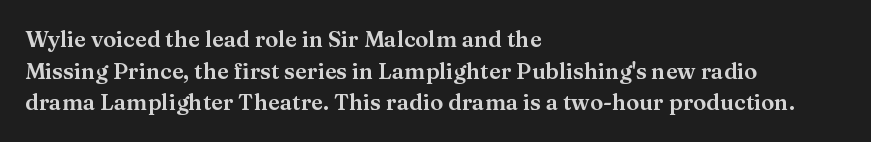
Q: Is the text italic (slanted)? A: No, it is upright.
Q: Is the text underlined? A: No.
Q: How is the paragraph aligned? A: Left-aligned.
Q: Is the spacing between letters normal or unusually wide? A: Normal.
Q: Is the spacing between lines tight, normal or loose? A: Normal.
